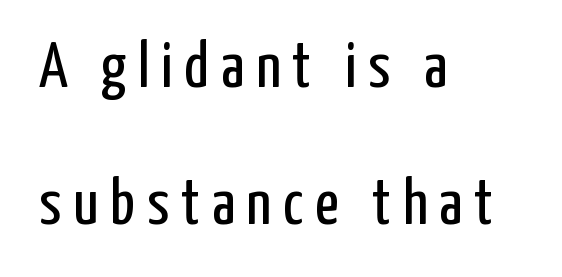
The image shows 65 px regular-weight, condensed sans-serif type, upright; set left-aligned, loose line spacing (2.11x), not underlined; low stroke contrast and a medium x-height.
